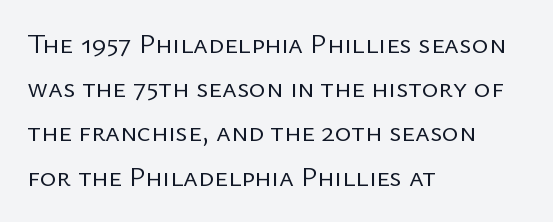
The image shows 28 px regular-weight sans-serif type, upright; set left-aligned, normal line spacing (1.58x), normal letter spacing, not underlined; low stroke contrast and a medium x-height.
